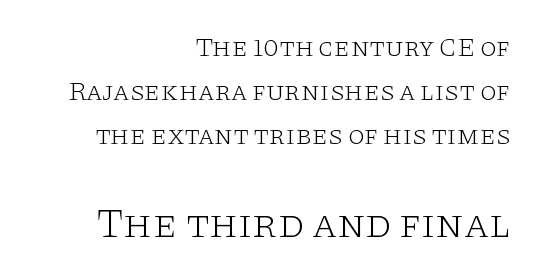
The image shows 41 px light, wide serif type, upright; set right-aligned, normal line spacing (1.63x), normal letter spacing, not underlined; the second (bottom) block is 1.52x larger; low stroke contrast and a large x-height.
